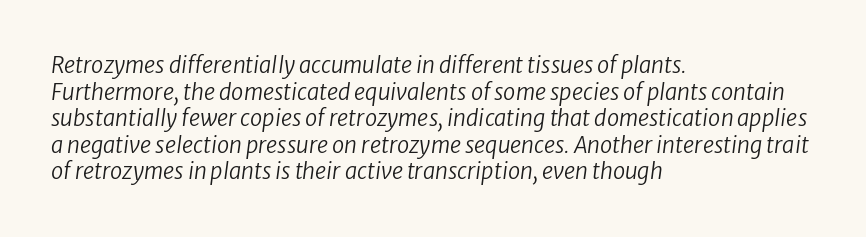
The image shows 22 px text type, italic (leaning right); set left-aligned, line spacing 1.21x, normal letter spacing, not underlined.
